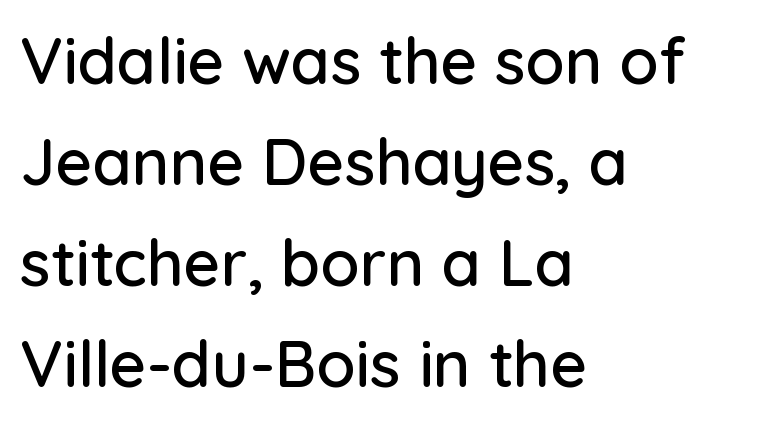
Q: Is the text italic (slanted)? A: No, it is upright.
Q: Is the typeface a serif or a sans-serif typeface? A: Sans-serif.
Q: Is the text underlined? A: No.
Q: How is the paragraph aligned? A: Left-aligned.
Q: Is the spacing between letters normal or unusually wide? A: Normal.
Q: Is the spacing between lines tight, normal or loose? A: Normal.
Q: Width (condensed, normal, or wide)? A: Normal.
Q: Stroke contrast? A: Low.
Q: x-height? A: Medium.
Q: Monospaced? A: No.
